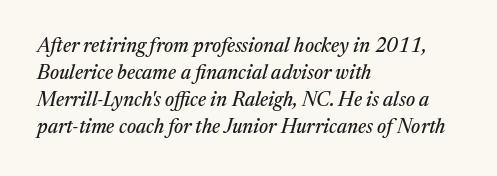
Q: Is the text italic (slanted)? A: Yes, it leans right by about 17 degrees.
Q: Is the text underlined? A: No.
Q: How is the paragraph aligned? A: Left-aligned.
Q: Is the spacing between letters normal or unusually wide? A: Normal.
Q: Is the spacing between lines tight, normal or loose? A: Normal.
